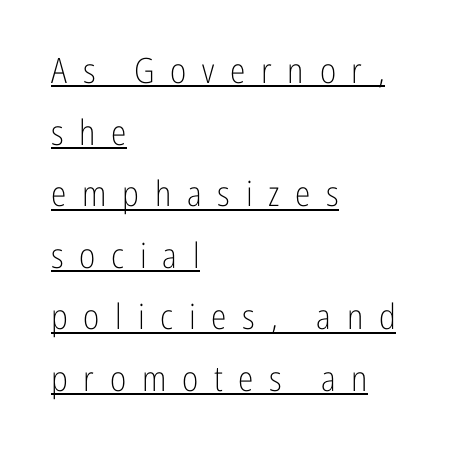
Q: Is the text bold? A: No.
Q: Is the text italic (slanted)? A: No, it is upright.
Q: Is the typeface a serif or a sans-serif typeface? A: Sans-serif.
Q: Is the text underlined? A: Yes.
Q: How is the paragraph aligned? A: Left-aligned.
Q: Is the spacing between letters normal or unusually wide? A: Unusually wide.
Q: Width (condensed, normal, or wide)? A: Condensed.
Q: Stroke contrast? A: Low.
Q: x-height? A: Medium.
Q: Monospaced? A: No.
